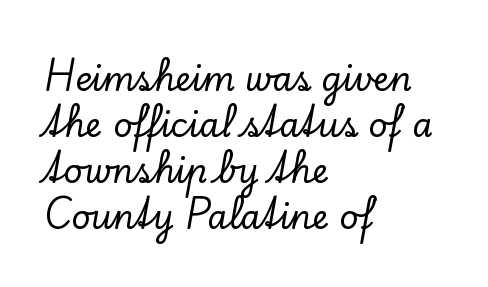
Nobody drew a line under any word here. Observe the serifs anchoring each vertical stroke in this sample. Leftover space on each line is placed entirely after the last word. The line-height multiplier appears to be the usual default. These lines are rendered in a variable-pitch font. The tracking reads as untouched default to a designer's eye.
